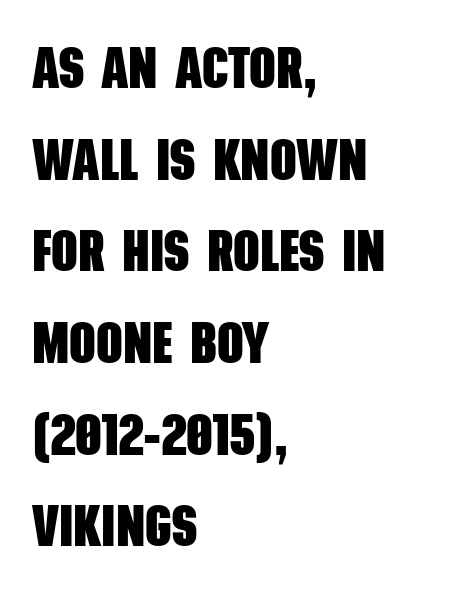
These lines are composed in type without serifs. Letter spacing: default. Line beginnings align vertically; line endings do not. Do the characters align in a grid? No, the font is proportional.
